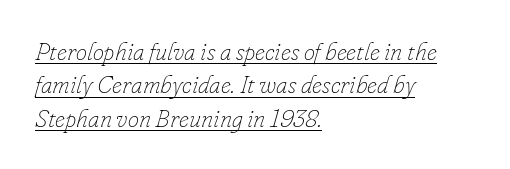
The image shows 25 px text type, italic (leaning right); set left-aligned, normal line spacing (1.34x), normal letter spacing, underlined.
